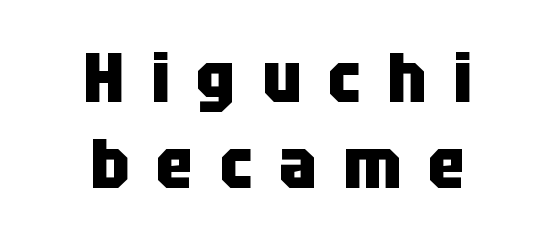
{"serif": "no", "italic": "no", "bold": "yes", "weight": "heavy", "width": "condensed", "stroke_contrast": "low", "x_height": "large", "monospaced": "no", "underline": "no", "align": "center", "line_spacing_ratio": 1.24, "letter_spacing": "wide", "letter_spacing_em": 0.39, "glyph_px": 69}
